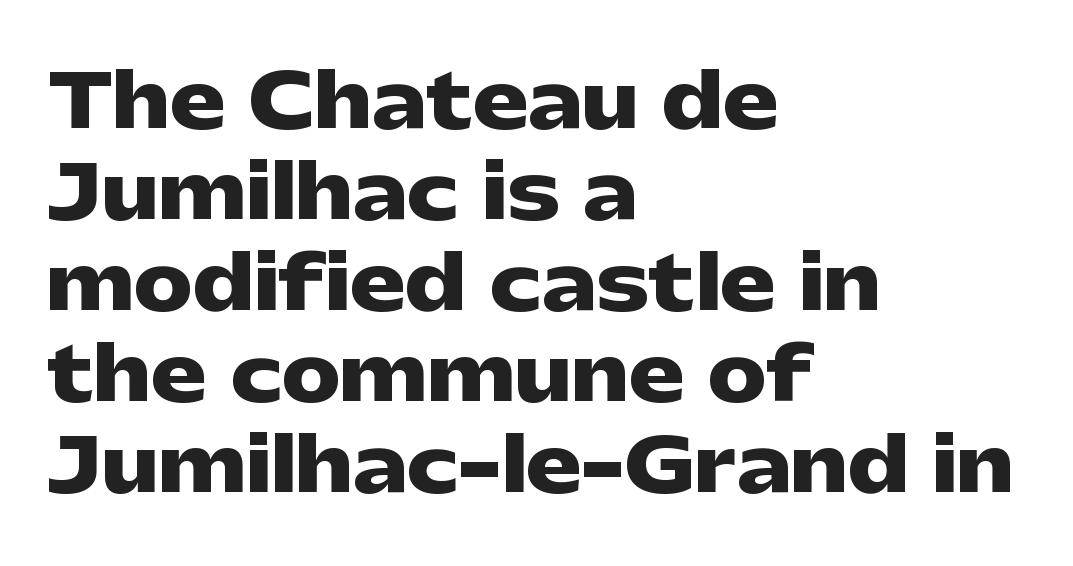
Q: Is the text bold? A: Yes.
Q: Is the text italic (slanted)? A: No, it is upright.
Q: Is the typeface a serif or a sans-serif typeface? A: Sans-serif.
Q: Is the text underlined? A: No.
Q: How is the paragraph aligned? A: Left-aligned.
Q: Is the spacing between letters normal or unusually wide? A: Normal.
Q: Width (condensed, normal, or wide)? A: Wide.
Q: Stroke contrast? A: Low.
Q: x-height? A: Medium.
Q: Monospaced? A: No.
